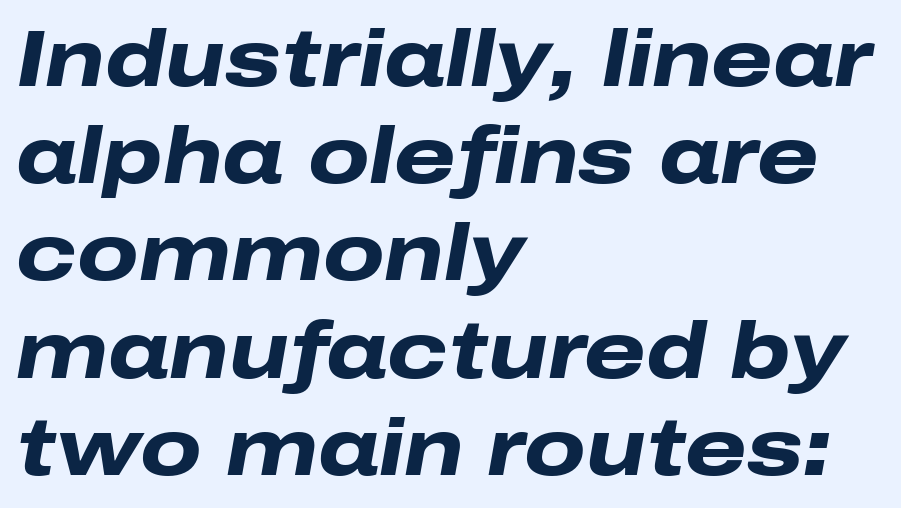
{"italic": "yes", "lean": "right", "slant_degrees": 10, "bold": "yes", "weight": "heavy", "width": "wide", "stroke_contrast": "low", "x_height": "medium", "monospaced": "no", "underline": "no", "align": "left", "line_spacing_ratio": 1.23, "letter_spacing": "normal", "letter_spacing_em": 0.0, "glyph_px": 79}
